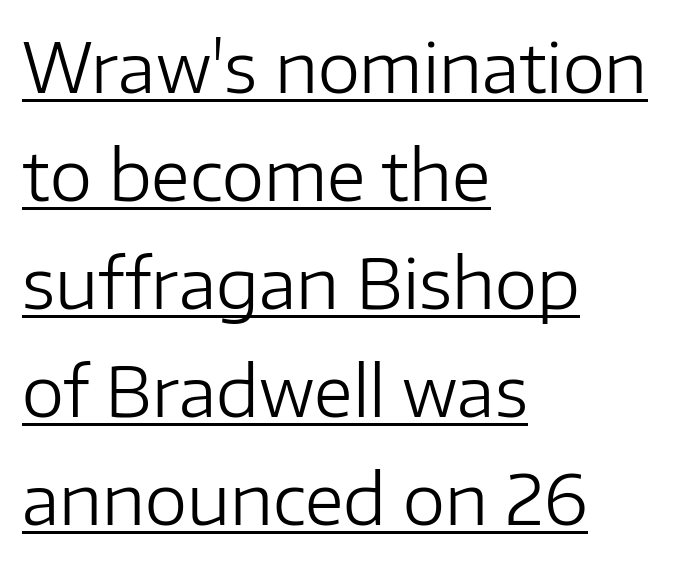
A quiet, ordinary-to-light weight characterises the typeface. Line spacing here is normal. Caption: standard tracking, unaltered. Proportional: the letters do not fall into vertical columns. The paragraph shown leans on its left margin.
